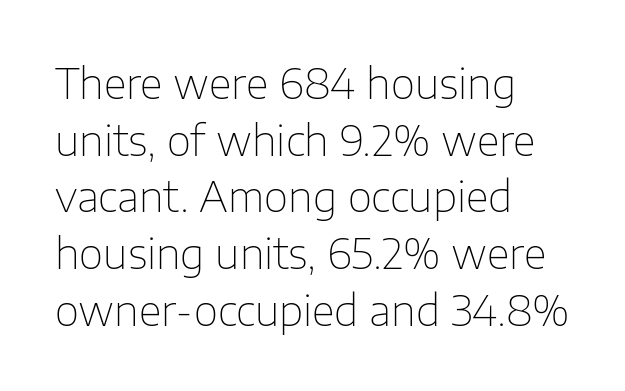
A bare baseline throughout the passage. The rendering keeps characters at their native spacing. Examine the stroke ends and you'll find no serifs. The passage shown is not bold in any degree.
